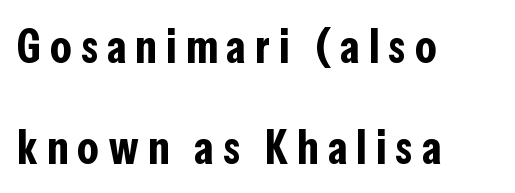
The image shows 47 px bold, condensed sans-serif type, upright; set left-aligned, loose line spacing (2.14x), not underlined; low stroke contrast and a medium x-height.
